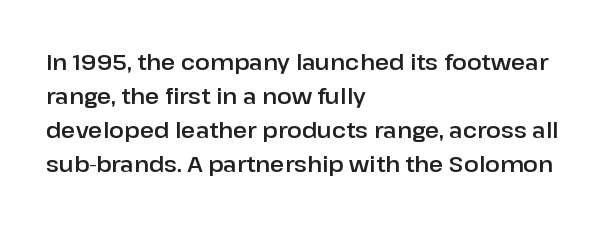
The image shows 22 px text type, upright; set left-aligned, normal line spacing (1.55x), normal letter spacing, not underlined.
